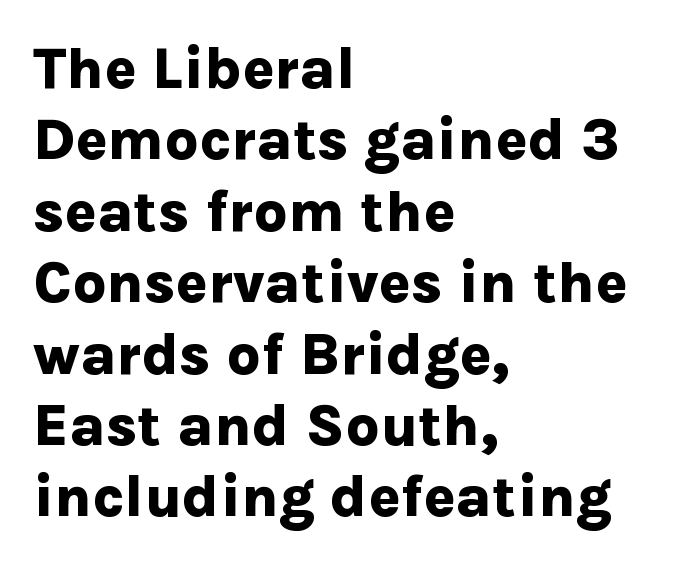
Varying glyph widths throughout — classic text-font behaviour. Beneath every word, the page is bare. This is the regular roman posture of the typeface. Is this a sans? Yes — the strokes have no serifs. Heft: maximum for text — a bold. Short and long lines alike share a common starting point at left.
